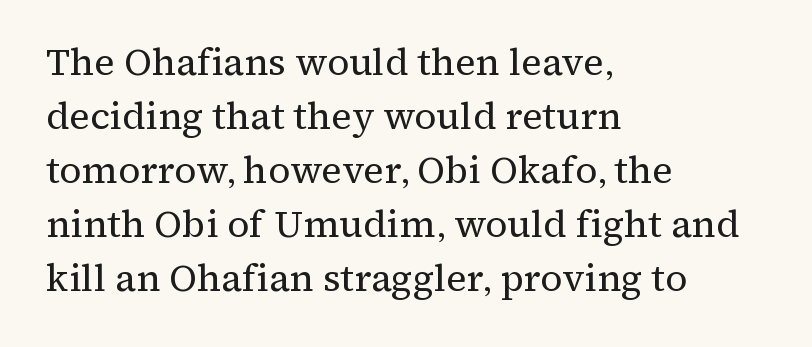
The image shows 38 px regular-weight serif type, upright; set left-aligned, normal line spacing (1.42x), normal letter spacing, not underlined; medium stroke contrast and a medium x-height.
